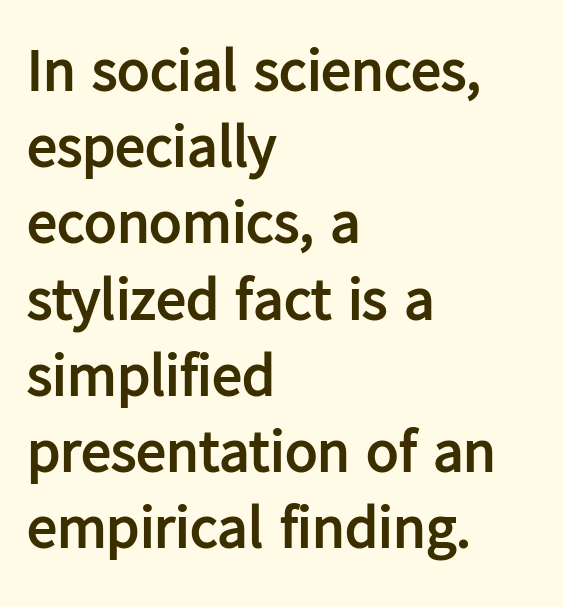
Q: Is the text bold? A: Yes.
Q: Is the text italic (slanted)? A: No, it is upright.
Q: Is the typeface a serif or a sans-serif typeface? A: Sans-serif.
Q: Is the text underlined? A: No.
Q: How is the paragraph aligned? A: Left-aligned.
Q: Is the spacing between letters normal or unusually wide? A: Normal.
Q: Is the spacing between lines tight, normal or loose? A: Normal.
Q: Width (condensed, normal, or wide)? A: Normal.
Q: Stroke contrast? A: Low.
Q: x-height? A: Medium.
Q: Monospaced? A: No.
